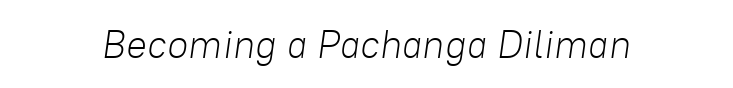
Q: Is the text bold? A: No.
Q: Is the text italic (slanted)? A: Yes, it leans right by about 8 degrees.
Q: Is the text underlined? A: No.
Q: Is the spacing between letters normal or unusually wide? A: Normal.
Q: Width (condensed, normal, or wide)? A: Normal.
Q: Stroke contrast? A: Low.
Q: x-height? A: Medium.
Q: Monospaced? A: No.
